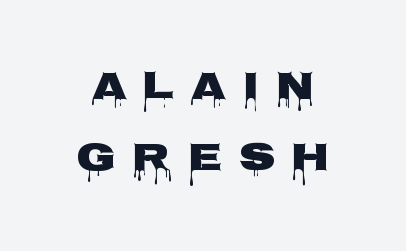
{"serif": "no", "italic": "no", "width": "wide", "stroke_contrast": "low", "x_height": "large", "monospaced": "no", "underline": "no", "line_spacing_ratio": 1.77, "letter_spacing": "wide", "letter_spacing_em": 0.4, "glyph_px": 40}
